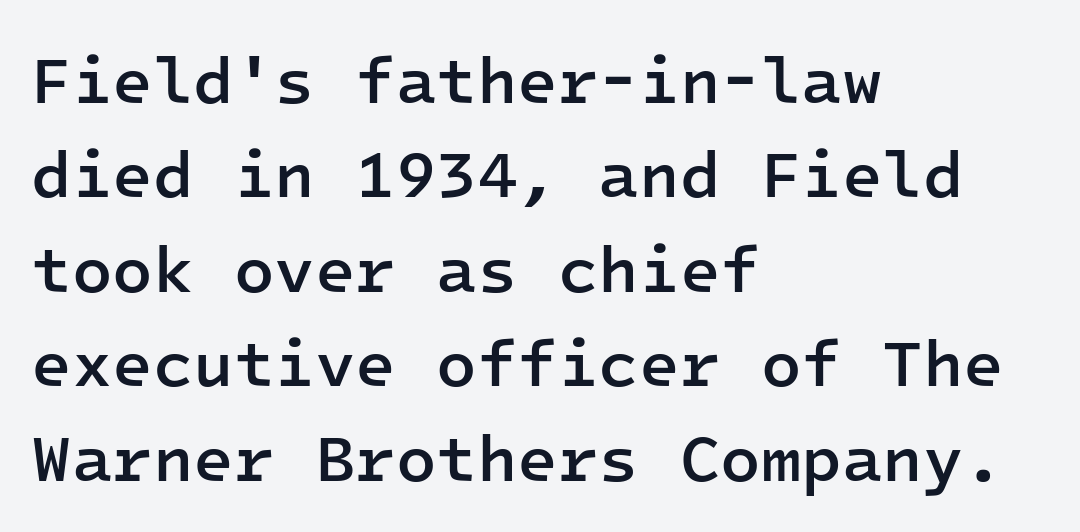
The image shows 66 px semibold sans-serif type, upright, monospaced; set left-aligned, normal line spacing (1.43x), normal letter spacing, not underlined; low stroke contrast and a medium x-height.
